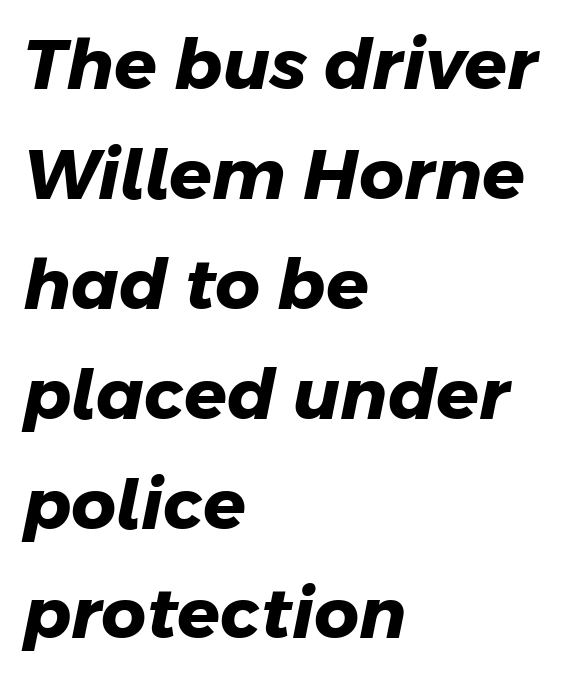
Q: Is the text bold? A: Yes.
Q: Is the typeface a serif or a sans-serif typeface? A: Sans-serif.
Q: Is the text underlined? A: No.
Q: How is the paragraph aligned? A: Left-aligned.
Q: Is the spacing between letters normal or unusually wide? A: Normal.
Q: Is the spacing between lines tight, normal or loose? A: Normal.
Q: Width (condensed, normal, or wide)? A: Normal.
Q: Stroke contrast? A: Low.
Q: x-height? A: Medium.
Q: Monospaced? A: No.
